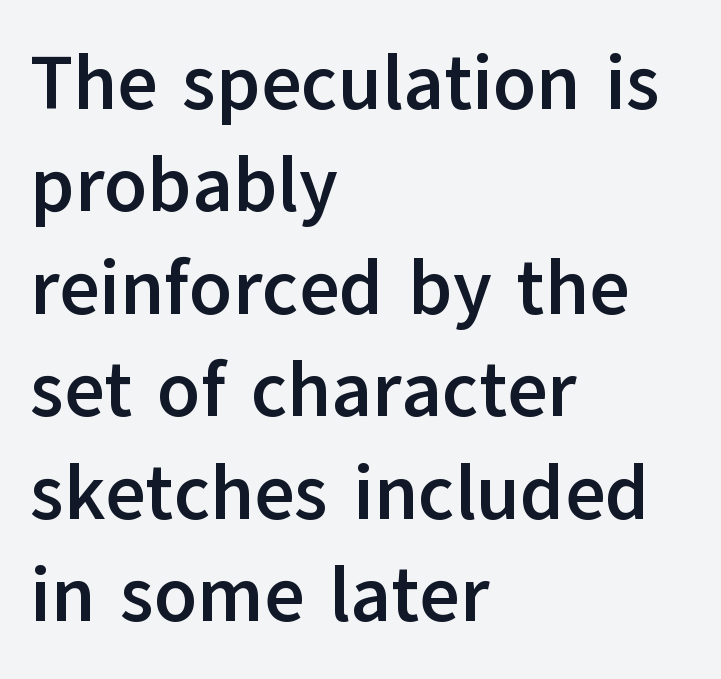
The image shows 77 px semibold sans-serif type, upright; set left-aligned, normal line spacing (1.33x), normal letter spacing, not underlined; low stroke contrast and a medium x-height.
